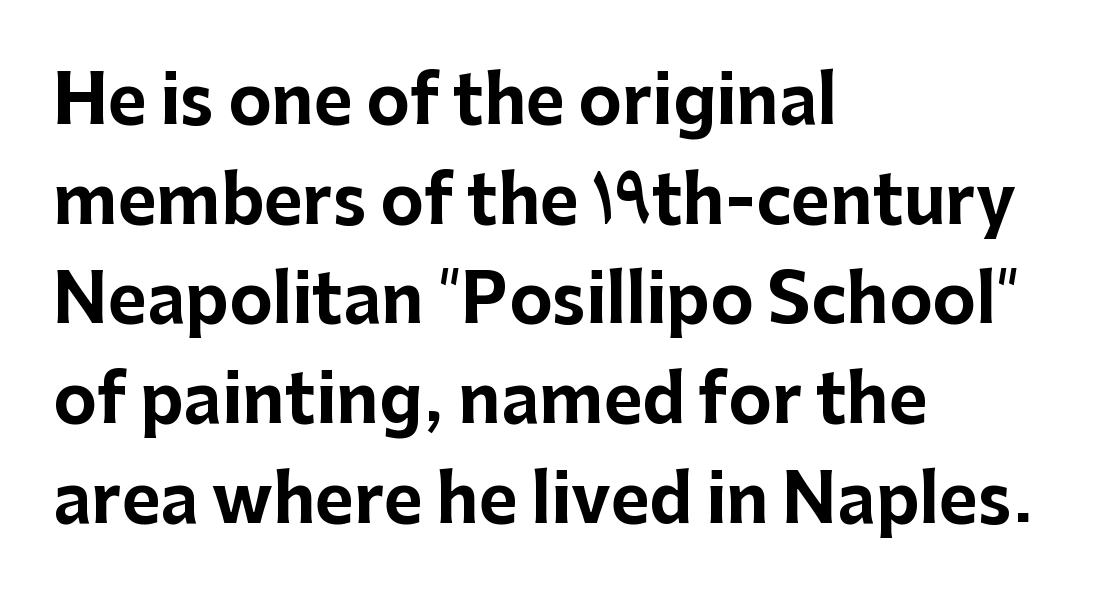
Q: Is the text bold? A: Yes.
Q: Is the text italic (slanted)? A: No, it is upright.
Q: Is the typeface a serif or a sans-serif typeface? A: Sans-serif.
Q: Is the text underlined? A: No.
Q: How is the paragraph aligned? A: Left-aligned.
Q: Is the spacing between letters normal or unusually wide? A: Normal.
Q: Is the spacing between lines tight, normal or loose? A: Normal.
Q: Width (condensed, normal, or wide)? A: Normal.
Q: Stroke contrast? A: Low.
Q: x-height? A: Medium.
Q: Monospaced? A: No.
